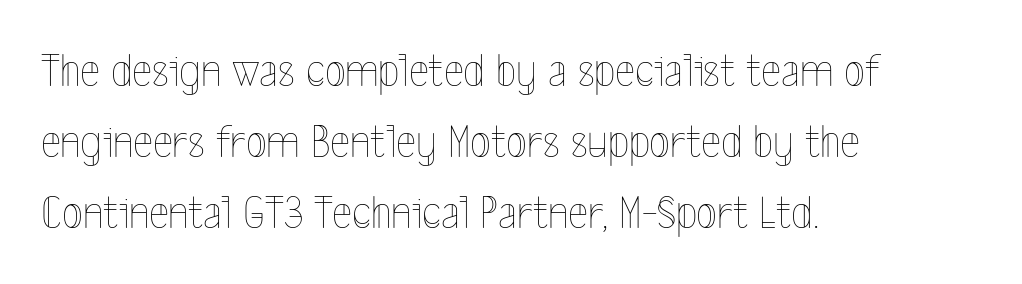
{"italic": "no", "bold": "no", "weight": "thin", "width": "condensed", "x_height": "medium", "monospaced": "no", "underline": "no", "align": "left", "line_spacing": "normal", "line_spacing_ratio": 1.48, "letter_spacing": "normal", "letter_spacing_em": 0.0, "glyph_px": 48}
